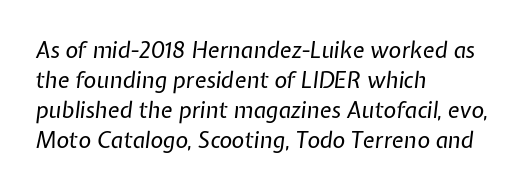
{"italic": "yes", "lean": "right", "slant_degrees": 7, "bold": "no", "underline": "no", "align": "left", "line_spacing": "normal", "line_spacing_ratio": 1.36, "letter_spacing": "normal", "letter_spacing_em": 0.0, "glyph_px": 22}
